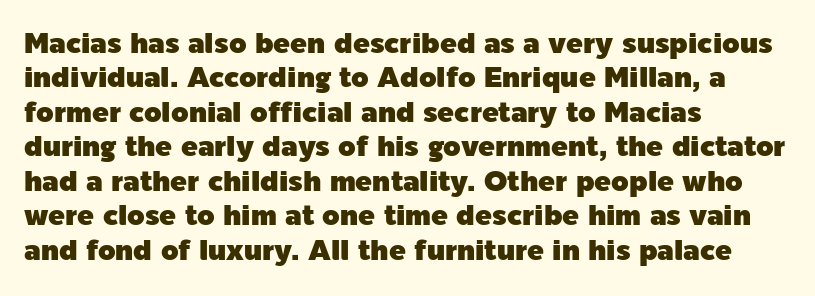
{"serif": "no", "italic": "no", "width": "normal", "x_height": "medium", "monospaced": "no", "underline": "no", "align": "left", "line_spacing_ratio": 1.23, "letter_spacing": "normal", "letter_spacing_em": 0.0, "glyph_px": 28}
